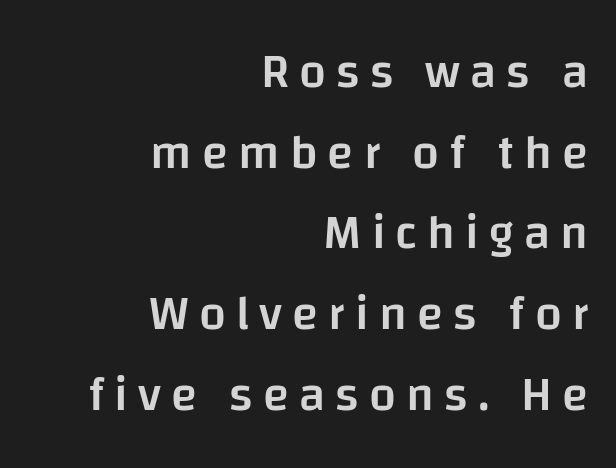
{"serif": "no", "italic": "no", "bold": "semi", "weight": "semibold", "width": "normal", "stroke_contrast": "low", "x_height": "large", "monospaced": "no", "underline": "no", "align": "right", "line_spacing": "normal", "line_spacing_ratio": 1.68, "letter_spacing": "wide", "letter_spacing_em": 0.21, "glyph_px": 48}
